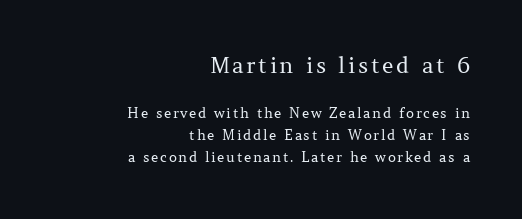
The image shows 22 px text type, upright; set right-aligned, normal line spacing (1.57x), not underlined; the first (top) block is 1.57x larger.
